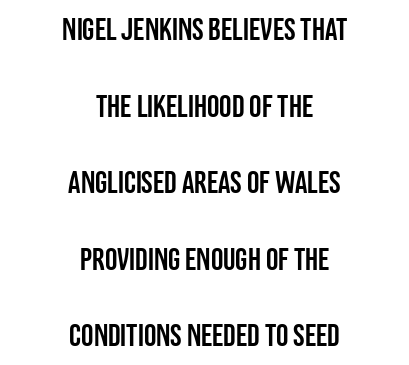
{"serif": "no", "italic": "no", "width": "condensed", "stroke_contrast": "low", "x_height": "large", "monospaced": "no", "underline": "no", "align": "center", "line_spacing": "loose", "line_spacing_ratio": 2.47, "letter_spacing": "normal", "letter_spacing_em": 0.0, "glyph_px": 31}
